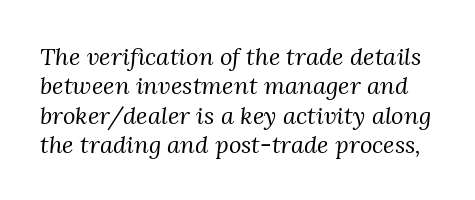
Q: Is the text bold? A: No.
Q: Is the text italic (slanted)? A: Yes, it leans right by about 3 degrees.
Q: Is the text underlined? A: No.
Q: Is the spacing between letters normal or unusually wide? A: Normal.
